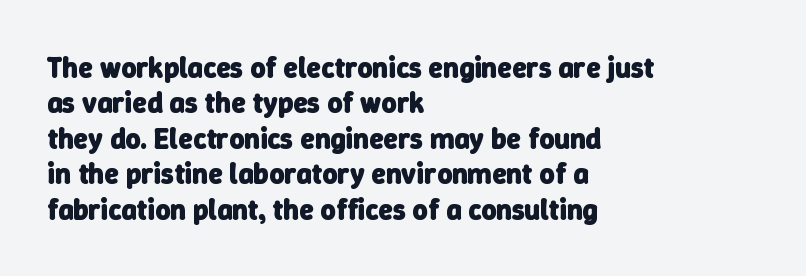
The image shows 29 px heavy sans-serif type; set left-aligned, line spacing 1.22x, normal letter spacing, not underlined; low stroke contrast and a medium x-height.
